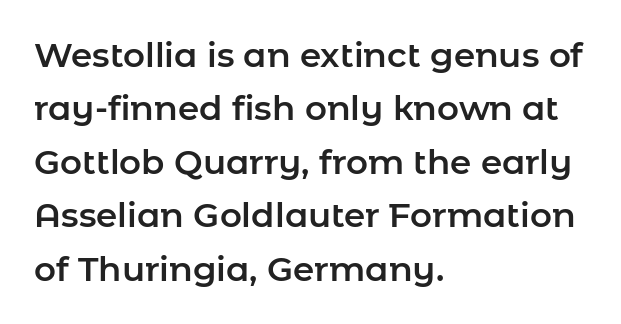
The image shows 34 px sans-serif type, upright; set left-aligned, normal line spacing (1.57x), normal letter spacing, not underlined; low stroke contrast and a medium x-height.
